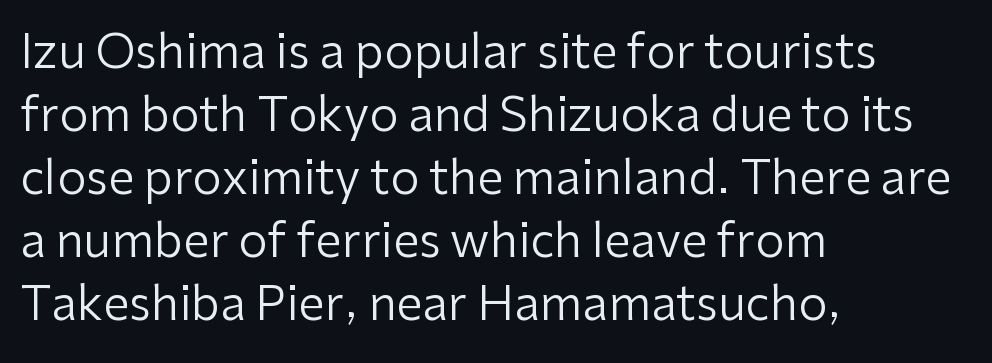
The image shows 47 px regular-weight sans-serif type, upright; set left-aligned, normal line spacing (1.34x), normal letter spacing, not underlined; low stroke contrast and a medium x-height.
